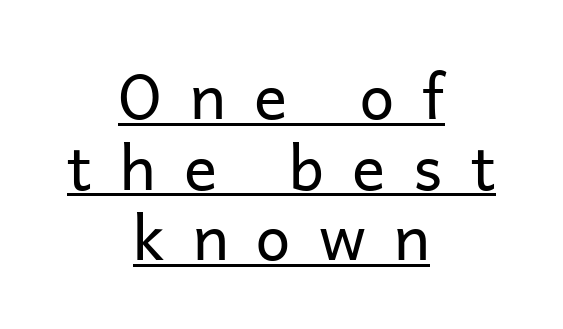
Q: Is the text bold? A: No.
Q: Is the text italic (slanted)? A: No, it is upright.
Q: Is the typeface a serif or a sans-serif typeface? A: Sans-serif.
Q: Is the text underlined? A: Yes.
Q: How is the paragraph aligned? A: Centered.
Q: Is the spacing between letters normal or unusually wide? A: Unusually wide.
Q: Is the spacing between lines tight, normal or loose? A: Tight.
Q: Width (condensed, normal, or wide)? A: Normal.
Q: Stroke contrast? A: Low.
Q: x-height? A: Medium.
Q: Monospaced? A: No.
